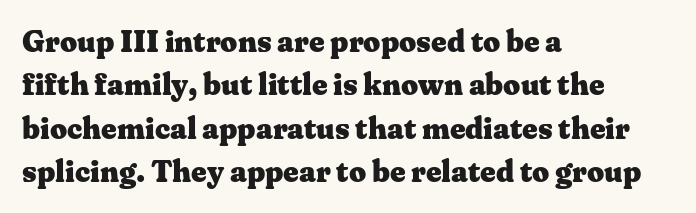
Typesetter's note: full bold, strokes at maximum text heaviness. When letters stand straight like this, we call the style roman or upright. Tracking here is standard; glyphs follow each other at the usual distance. Any mark beneath the type? The region is blank. Character widths vary here, with narrow letters taking less room than wide ones. Interline gaps are of average width in this sample.
